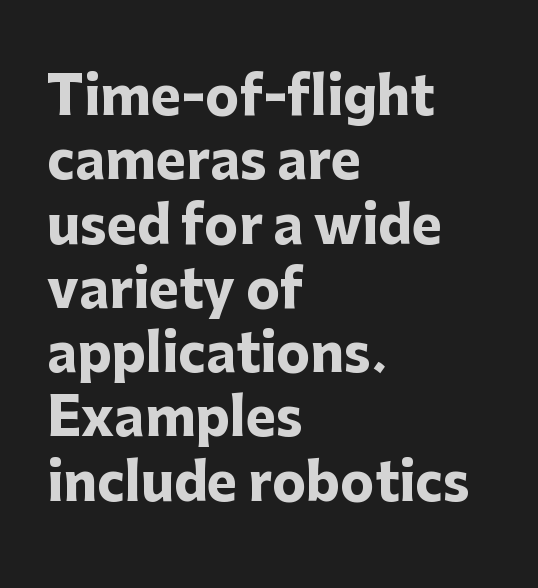
{"serif": "no", "italic": "no", "bold": "yes", "weight": "heavy", "width": "normal", "stroke_contrast": "low", "x_height": "medium", "monospaced": "no", "underline": "no", "align": "left", "line_spacing": "normal", "line_spacing_ratio": 1.26, "letter_spacing": "normal", "letter_spacing_em": 0.0, "glyph_px": 51}
